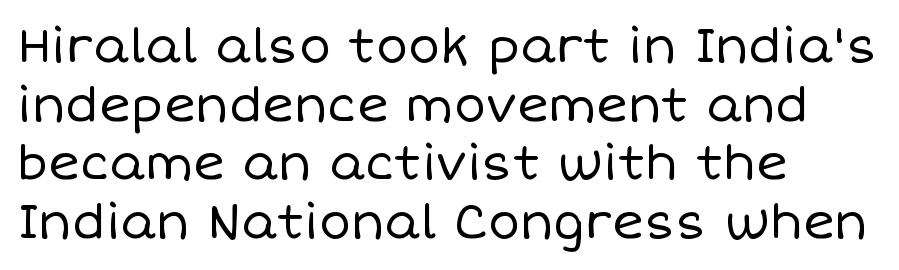
The image shows 48 px regular-weight type, upright; set left-aligned, line spacing 1.22x, normal letter spacing, not underlined; low stroke contrast and a large x-height.
